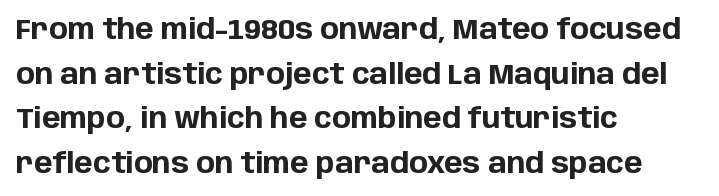
The rendering uses natural spacing where letterforms have individual widths. Just letters on the line, the space beneath them empty. The glyphs in this specimen are sans serif. Rows of type keep a routine distance in the vertical direction. The lettering stays uniformly vertical, giving the passage a roman look. The gaps between neighbouring characters are ordinary and unremarkable.
